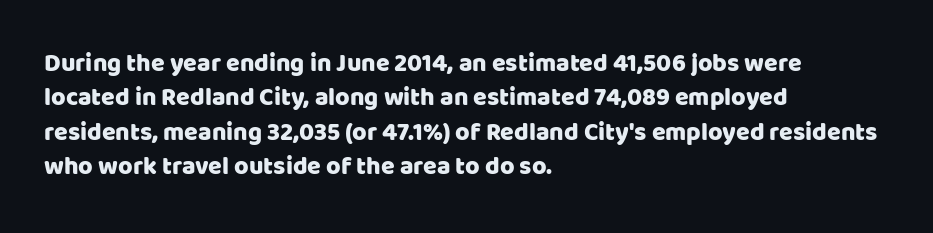
Q: Is the text italic (slanted)? A: No, it is upright.
Q: Is the text underlined? A: No.
Q: How is the paragraph aligned? A: Left-aligned.
Q: Is the spacing between letters normal or unusually wide? A: Normal.
Q: Is the spacing between lines tight, normal or loose? A: Normal.
